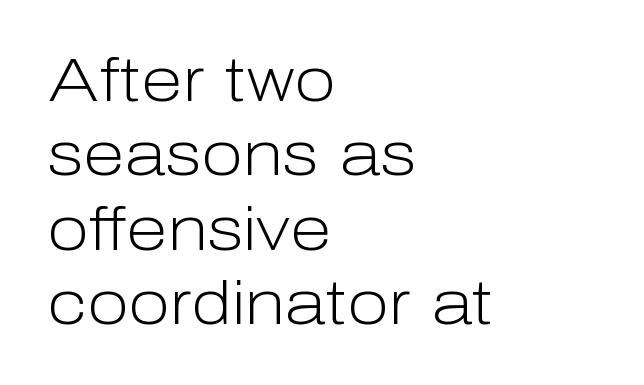
{"serif": "no", "italic": "no", "bold": "no", "weight": "light", "width": "normal", "stroke_contrast": "low", "x_height": "medium", "monospaced": "no", "underline": "no", "align": "left", "line_spacing_ratio": 1.22, "letter_spacing": "normal", "letter_spacing_em": 0.0, "glyph_px": 61}
